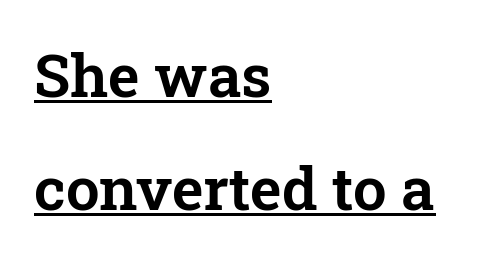
Q: Is the text italic (slanted)? A: No, it is upright.
Q: Is the typeface a serif or a sans-serif typeface? A: Serif.
Q: Is the text underlined? A: Yes.
Q: How is the paragraph aligned? A: Left-aligned.
Q: Is the spacing between letters normal or unusually wide? A: Normal.
Q: Width (condensed, normal, or wide)? A: Normal.
Q: Stroke contrast? A: Low.
Q: x-height? A: Medium.
Q: Monospaced? A: No.
